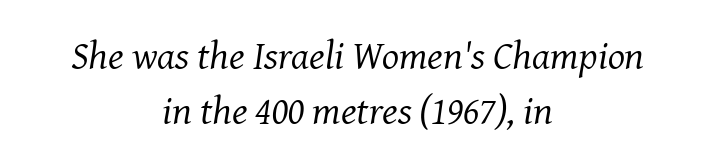
The image shows 40 px regular-weight serif type, italic (leaning right); set centered, normal line spacing (1.38x), normal letter spacing, not underlined; medium stroke contrast and a medium x-height.
